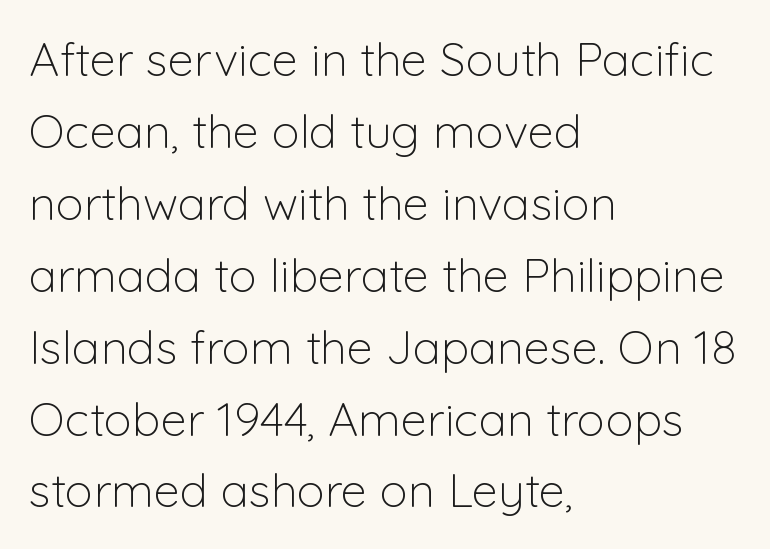
The image shows 47 px light sans-serif type, upright; set left-aligned, normal line spacing (1.53x), normal letter spacing, not underlined; low stroke contrast and a medium x-height.
